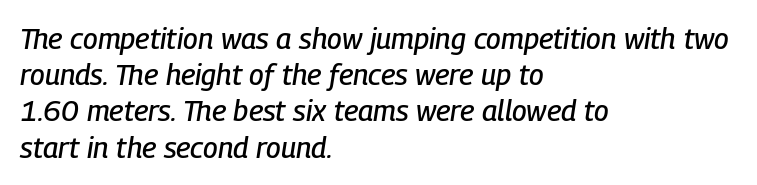
These lines are rendered in a variable-pitch font. The passage shown has conventional tracking throughout. Casual observation: everything's shoved over to the left. Successive baselines arrive at the customary interval. This sample uses an oblique cut, with every glyph tilted off the vertical.
